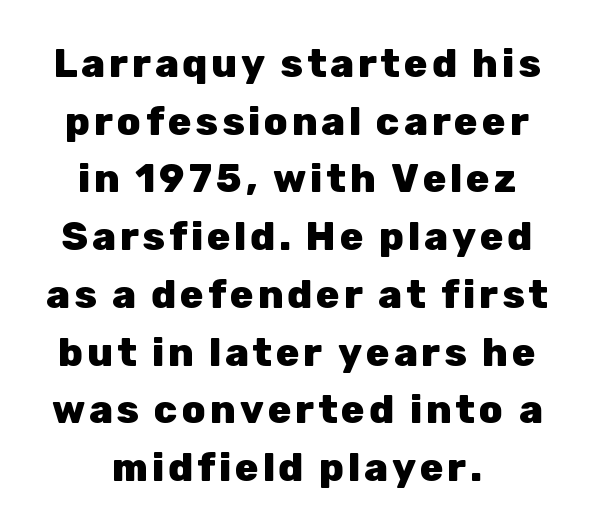
The image shows 39 px heavy sans-serif type, upright; set normal line spacing (1.48x), not underlined; low stroke contrast and a medium x-height.
